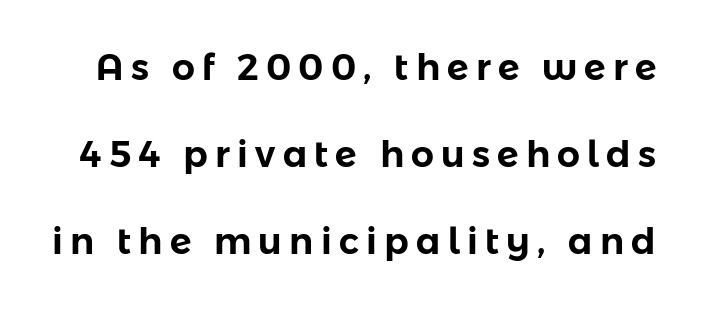
{"serif": "no", "italic": "no", "width": "normal", "stroke_contrast": "low", "x_height": "medium", "monospaced": "no", "underline": "no", "line_spacing": "loose", "line_spacing_ratio": 2.41, "letter_spacing": "wide", "letter_spacing_em": 0.2, "glyph_px": 36}
